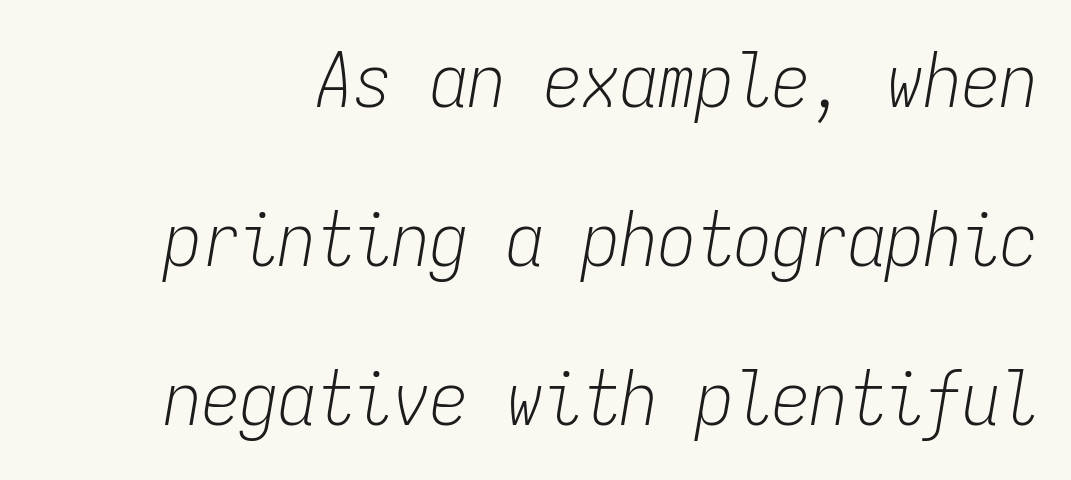
You could fit nearly another row in the gap between these rows. Letters rest on an invisible, unmarked baseline. Honestly, the letter spacing is just normal — you wouldn't notice it. Stroke mass is kept to a normal reading level or below. This sample has the even, mechanical cadence of fixed-width lettering.
